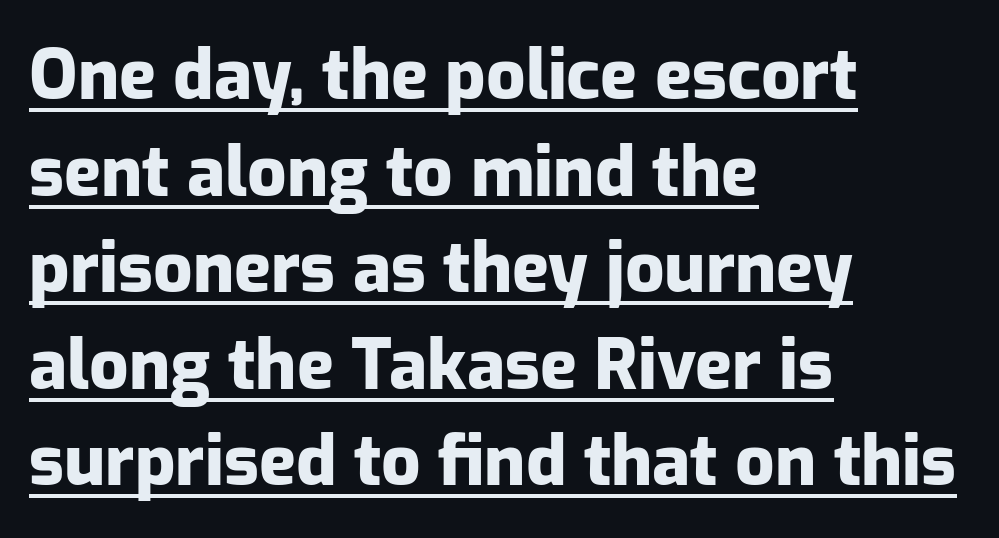
Spacing verdict: proportional, widths tailored to each character. Typographically, this falls in the sans-serif category. Ascenders rise straight up at ninety degrees. These characters rest on top of a visible drawn line. Words appear dense and cohesive because spacing is normal.
